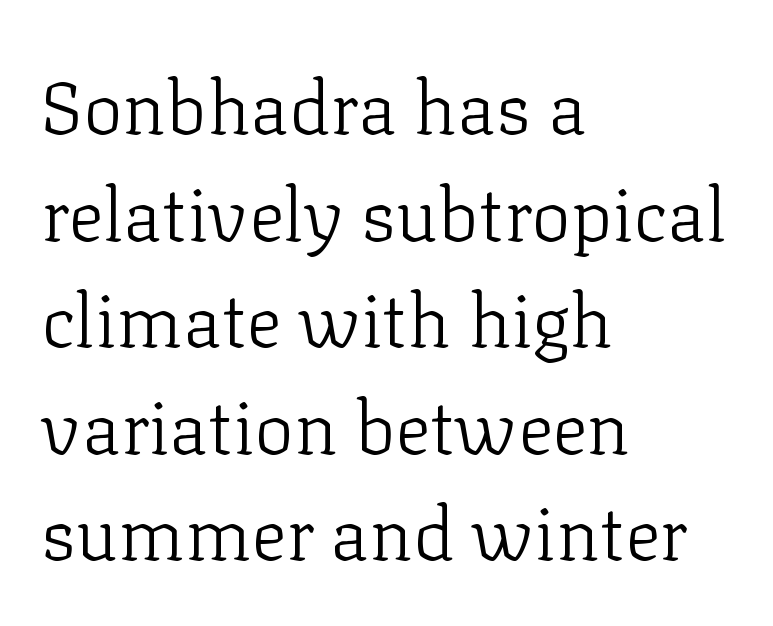
Q: Is the text bold? A: No.
Q: Is the text italic (slanted)? A: No, it is upright.
Q: Is the typeface a serif or a sans-serif typeface? A: Serif.
Q: Is the text underlined? A: No.
Q: How is the paragraph aligned? A: Left-aligned.
Q: Is the spacing between letters normal or unusually wide? A: Normal.
Q: Is the spacing between lines tight, normal or loose? A: Normal.
Q: Width (condensed, normal, or wide)? A: Normal.
Q: Stroke contrast? A: Low.
Q: x-height? A: Medium.
Q: Monospaced? A: No.
